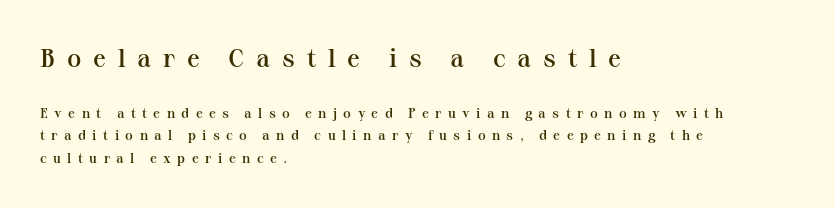
Q: Is the text bold? A: Semi-bold.
Q: Is the text italic (slanted)? A: No, it is upright.
Q: Is the text underlined? A: No.
Q: How is the paragraph aligned? A: Left-aligned.
Q: Is the spacing between letters normal or unusually wide? A: Unusually wide.
Q: Is the spacing between lines tight, normal or loose? A: Normal.
Q: Which block of text is set in a larger size, the first (top) or the second (bottom)? A: The first (top) one.
